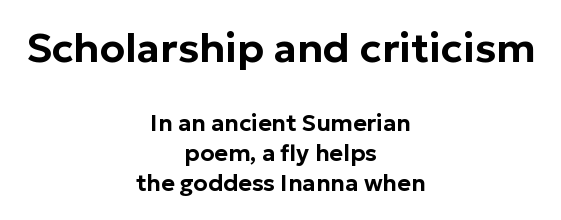
The image shows 41 px sans-serif type, upright; set centered, normal line spacing (1.3x), normal letter spacing, not underlined; the first (top) block is 1.78x larger; low stroke contrast and a medium x-height.
